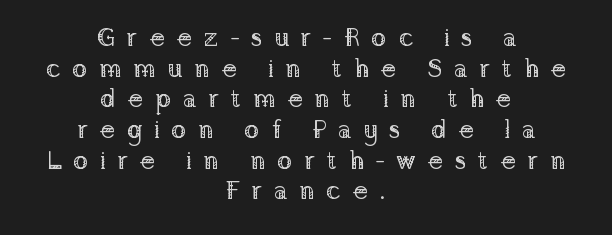
Q: Is the text bold? A: No.
Q: Is the text italic (slanted)? A: No, it is upright.
Q: Is the text underlined? A: No.
Q: How is the paragraph aligned? A: Centered.
Q: Is the spacing between letters normal or unusually wide? A: Unusually wide.
